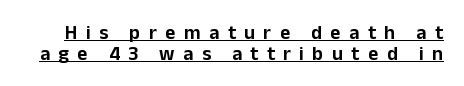
The image shows 20 px text type, upright; set tight line spacing (1.06x), unusually wide letter spacing (+0.42 em), underlined.
